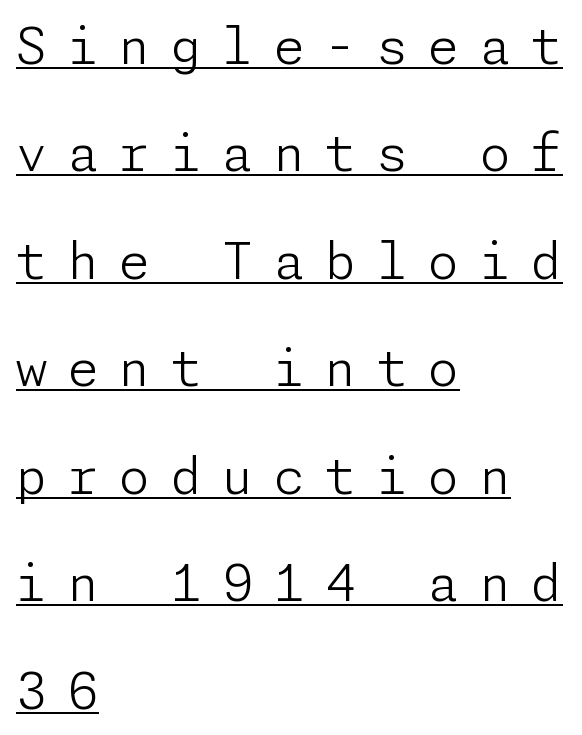
{"serif": "no", "italic": "no", "bold": "no", "weight": "light", "width": "normal", "stroke_contrast": "low", "x_height": "medium", "underline": "yes", "align": "left", "line_spacing": "loose", "line_spacing_ratio": 2.15, "letter_spacing": "wide", "letter_spacing_em": 0.41, "glyph_px": 50}
